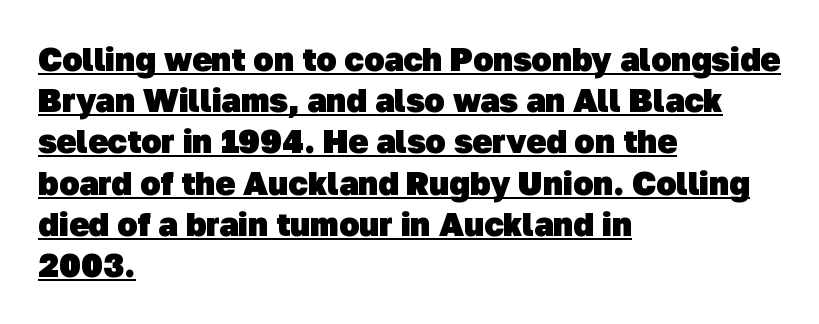
The text was rendered using a sans face with plain stroke endings. Alignment: flush left. Students, this is bold: see how much ink each stroke carries. A rule runs beneath these lines of type. Note the varied advance widths — an 'i' is clearly narrower than an 'm'.
